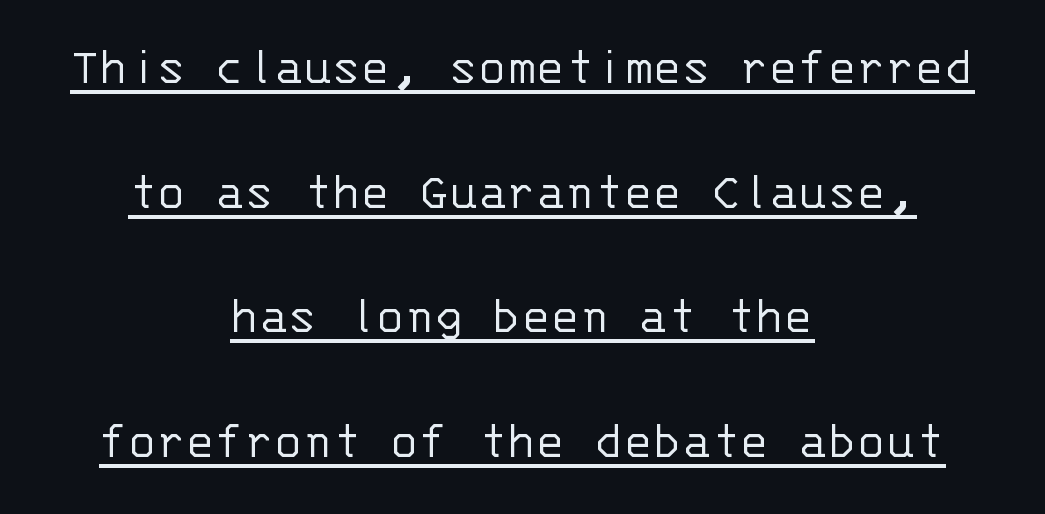
Q: Is the text bold? A: No.
Q: Is the text italic (slanted)? A: No, it is upright.
Q: Is the typeface a serif or a sans-serif typeface? A: Sans-serif.
Q: Is the text underlined? A: Yes.
Q: How is the paragraph aligned? A: Centered.
Q: Is the spacing between letters normal or unusually wide? A: Normal.
Q: Is the spacing between lines tight, normal or loose? A: Loose.
Q: Width (condensed, normal, or wide)? A: Normal.
Q: Stroke contrast? A: Low.
Q: x-height? A: Large.
Q: Monospaced? A: Yes.
